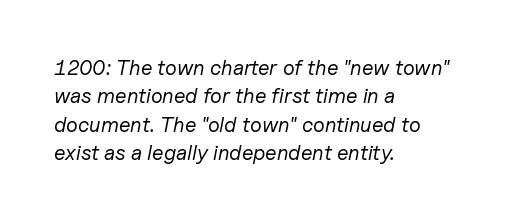
{"italic": "yes", "lean": "right", "slant_degrees": 11, "bold": "no", "underline": "no", "align": "left", "line_spacing": "normal", "line_spacing_ratio": 1.35, "letter_spacing": "normal", "letter_spacing_em": 0.0, "glyph_px": 21}
